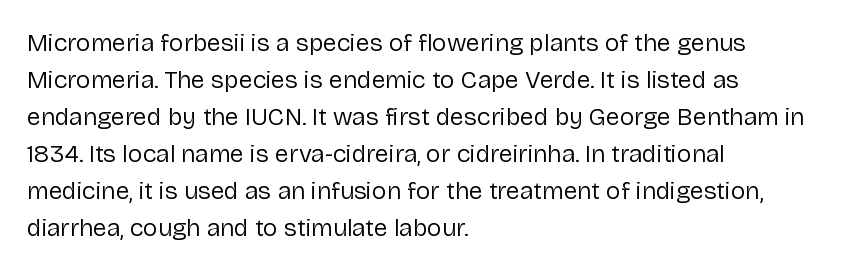
Q: Is the text bold? A: No.
Q: Is the text italic (slanted)? A: No, it is upright.
Q: Is the text underlined? A: No.
Q: How is the paragraph aligned? A: Left-aligned.
Q: Is the spacing between letters normal or unusually wide? A: Normal.
Q: Is the spacing between lines tight, normal or loose? A: Normal.
